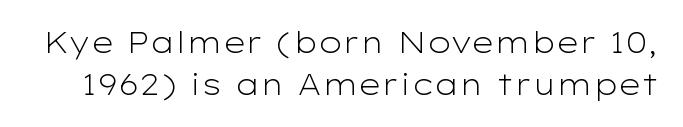
The image shows 29 px light, wide sans-serif type, upright; set normal line spacing (1.44x), normal letter spacing, not underlined; low stroke contrast and a medium x-height.
